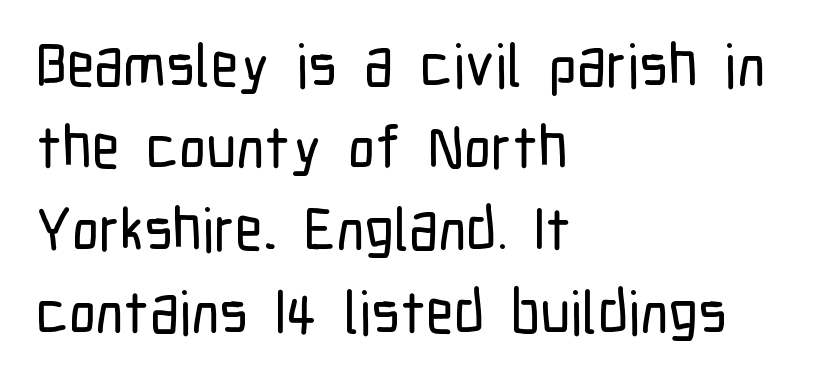
The line-height multiplier appears to be the usual default. The face used here is rendered with its standard letterfit. The paragraph shown leans on its left margin. You could not count columns in this text — the font is proportionally spaced.
